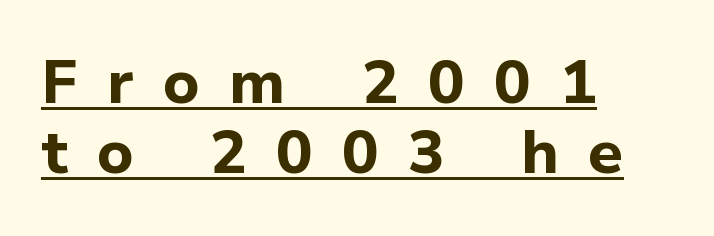
The image shows 61 px bold sans-serif type, upright; set left-aligned, tight line spacing (1.14x), unusually wide letter spacing (+0.48 em), underlined; low stroke contrast and a medium x-height.
